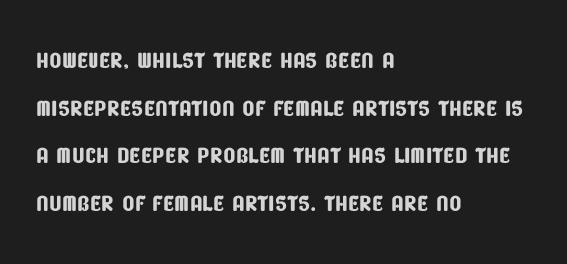
The image shows 32 px condensed sans-serif type; set left-aligned, normal line spacing (1.49x), normal letter spacing, not underlined; low stroke contrast and a large x-height.
